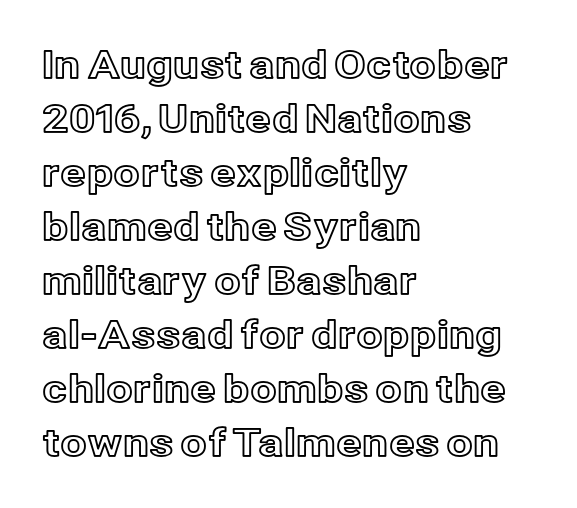
The image shows 38 px text type, upright; set left-aligned, normal line spacing (1.42x), normal letter spacing, not underlined; a medium x-height.
